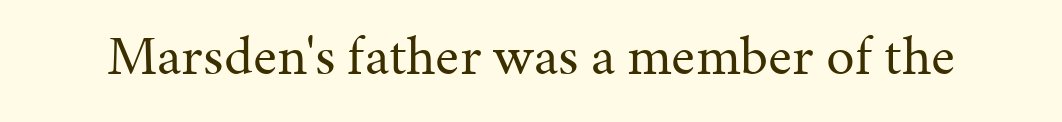
Q: Is the text bold? A: No.
Q: Is the text italic (slanted)? A: No, it is upright.
Q: Is the typeface a serif or a sans-serif typeface? A: Serif.
Q: Is the text underlined? A: No.
Q: Is the spacing between letters normal or unusually wide? A: Normal.
Q: Width (condensed, normal, or wide)? A: Normal.
Q: Stroke contrast? A: Medium.
Q: x-height? A: Medium.
Q: Monospaced? A: No.
